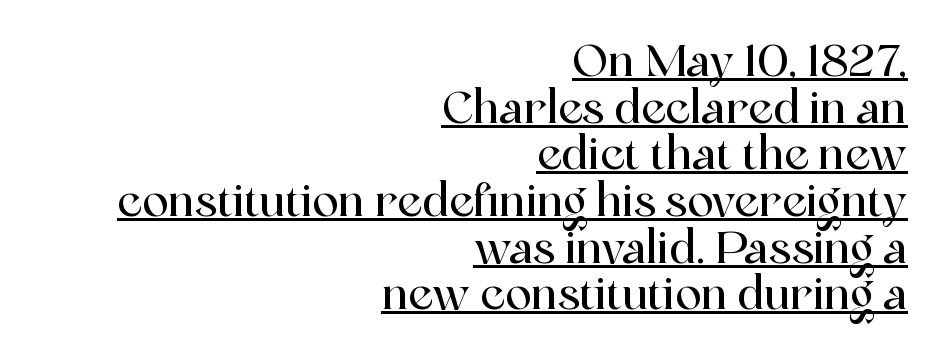
Q: Is the text italic (slanted)? A: No, it is upright.
Q: Is the typeface a serif or a sans-serif typeface? A: Serif.
Q: Is the text underlined? A: Yes.
Q: How is the paragraph aligned? A: Right-aligned.
Q: Is the spacing between letters normal or unusually wide? A: Normal.
Q: Is the spacing between lines tight, normal or loose? A: Tight.
Q: Width (condensed, normal, or wide)? A: Normal.
Q: x-height? A: Medium.
Q: Monospaced? A: No.
